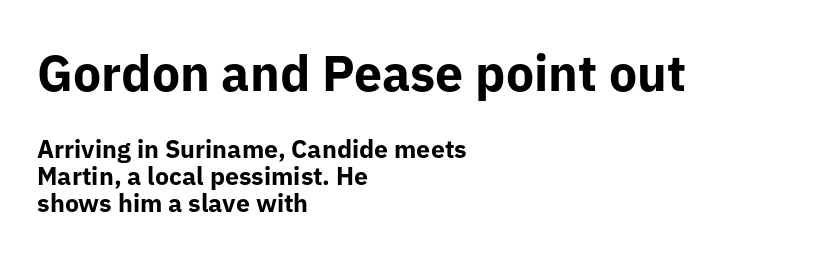
{"serif": "no", "italic": "no", "bold": "yes", "weight": "bold", "width": "normal", "stroke_contrast": "low", "x_height": "medium", "monospaced": "no", "underline": "no", "align": "left", "line_spacing": "tight", "line_spacing_ratio": 1.08, "letter_spacing": "normal", "letter_spacing_em": 0.0, "larger_block": "first", "size_ratio": 2.0, "glyph_px": 50}
